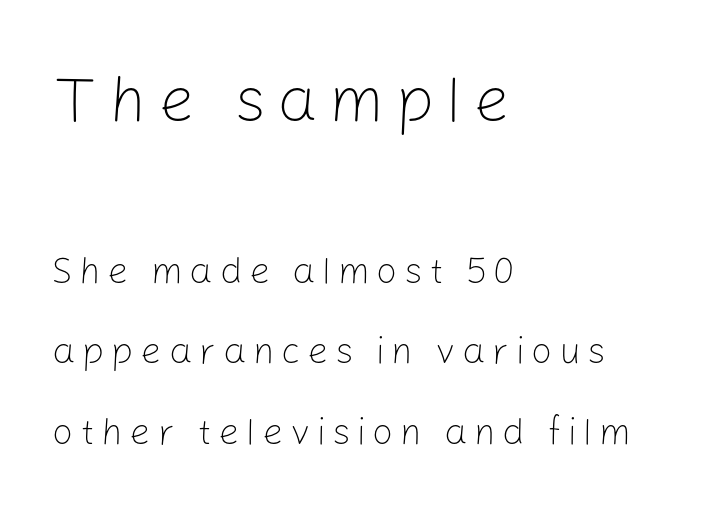
Q: Is the text bold? A: No.
Q: Is the text italic (slanted)? A: No, it is upright.
Q: Is the typeface a serif or a sans-serif typeface? A: Sans-serif.
Q: Is the text underlined? A: No.
Q: How is the paragraph aligned? A: Left-aligned.
Q: Is the spacing between lines tight, normal or loose? A: Loose.
Q: Which block of text is set in a larger size, the first (top) or the second (bottom)? A: The first (top) one.
Q: Width (condensed, normal, or wide)? A: Normal.
Q: Stroke contrast? A: Low.
Q: x-height? A: Medium.
Q: Monospaced? A: No.
